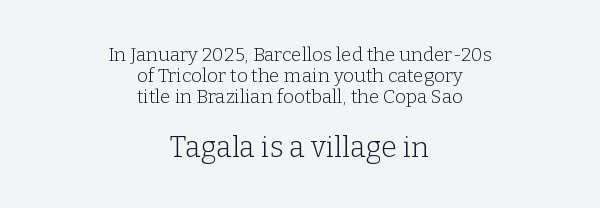
{"serif": "yes", "italic": "no", "bold": "no", "weight": "light", "width": "normal", "stroke_contrast": "low", "x_height": "medium", "monospaced": "no", "underline": "no", "align": "center", "line_spacing": "tight", "line_spacing_ratio": 1.1, "letter_spacing": "normal", "letter_spacing_em": 0.0, "larger_block": "second", "size_ratio": 1.53, "glyph_px": 29}
